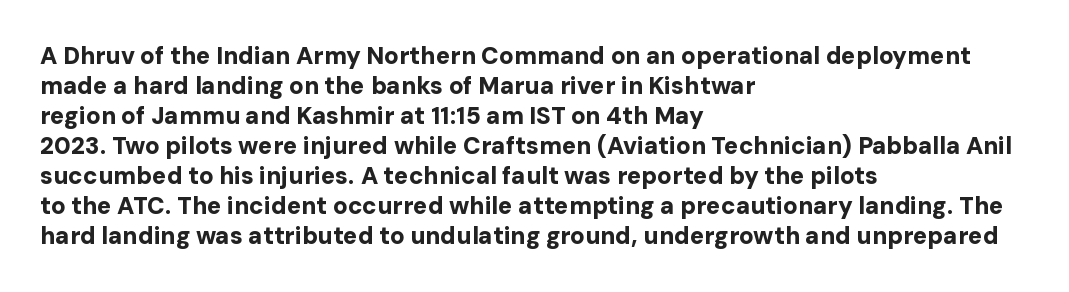
{"italic": "no", "bold": "yes", "underline": "no", "align": "left", "line_spacing": "normal", "line_spacing_ratio": 1.25, "letter_spacing": "normal", "letter_spacing_em": 0.0, "glyph_px": 24}
